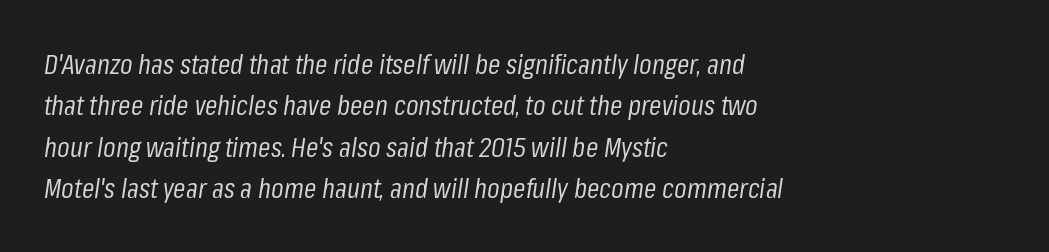
The face used here is proportionally spaced, like ordinary book or web type. The passage shown stacks its lines at a standard gap. If you drew a line through each stem, it would be angled. Notice how the passage keeps a crisp vertical edge on the left only.
